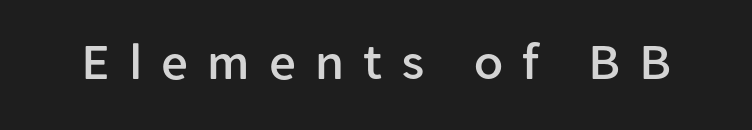
The lettering stays uniformly vertical, giving the passage a roman look. These lines have a slow, spaced-out rhythm from letter to letter. These lines are rendered in a variable-pitch font. Nobody drew a line under any word here. Are there feet on the stems? There aren't — it's a sans.
